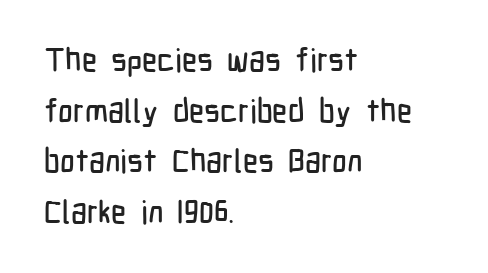
The type is set solid horizontally, with unmodified tracking. Leading: standard. In terms of posture, this sample is upright. You could not count columns in this text — the font is proportionally spaced. The rendering anchors every line to the left-hand side.
